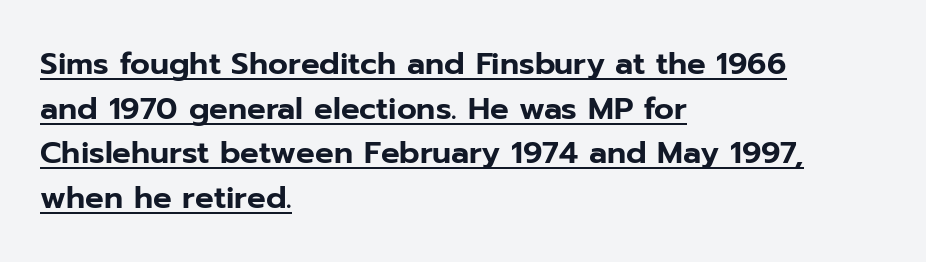
Q: Is the text italic (slanted)? A: No, it is upright.
Q: Is the typeface a serif or a sans-serif typeface? A: Sans-serif.
Q: Is the text underlined? A: Yes.
Q: How is the paragraph aligned? A: Left-aligned.
Q: Is the spacing between letters normal or unusually wide? A: Normal.
Q: Is the spacing between lines tight, normal or loose? A: Normal.
Q: Width (condensed, normal, or wide)? A: Normal.
Q: Stroke contrast? A: Low.
Q: x-height? A: Medium.
Q: Monospaced? A: No.
